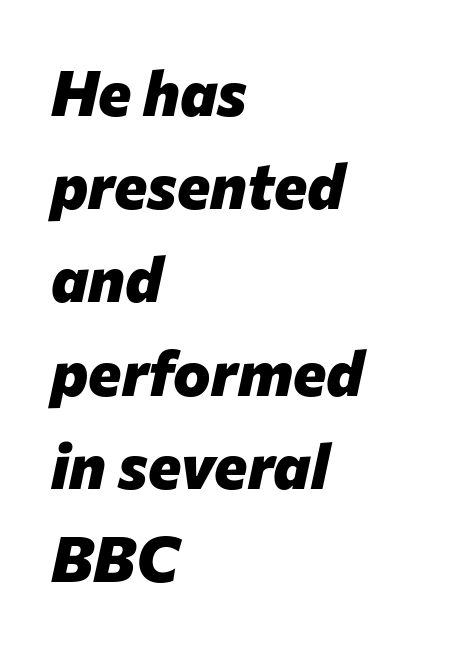
Q: Is the text bold? A: Yes.
Q: Is the text italic (slanted)? A: Yes, it leans right by about 12 degrees.
Q: Is the text underlined? A: No.
Q: How is the paragraph aligned? A: Left-aligned.
Q: Is the spacing between letters normal or unusually wide? A: Normal.
Q: Is the spacing between lines tight, normal or loose? A: Normal.
Q: Width (condensed, normal, or wide)? A: Normal.
Q: Stroke contrast? A: Low.
Q: x-height? A: Medium.
Q: Monospaced? A: No.
